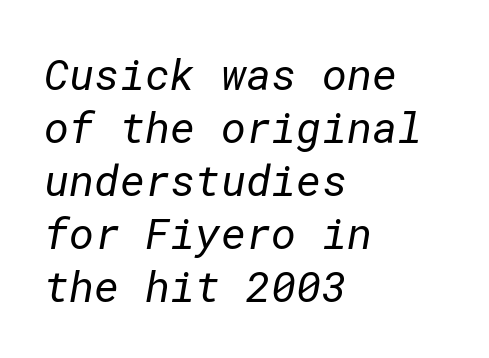
Q: Is the text bold? A: No.
Q: Is the typeface a serif or a sans-serif typeface? A: Sans-serif.
Q: Is the text underlined? A: No.
Q: How is the paragraph aligned? A: Left-aligned.
Q: Is the spacing between letters normal or unusually wide? A: Normal.
Q: Width (condensed, normal, or wide)? A: Normal.
Q: Stroke contrast? A: Low.
Q: x-height? A: Medium.
